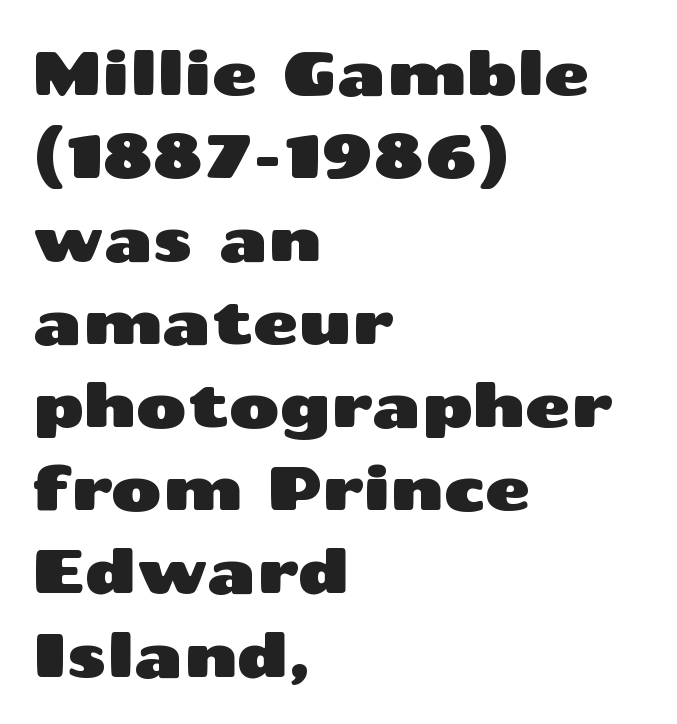
{"serif": "no", "italic": "no", "width": "wide", "stroke_contrast": "medium", "x_height": "medium", "monospaced": "no", "underline": "no", "align": "left", "line_spacing": "normal", "line_spacing_ratio": 1.34, "letter_spacing": "normal", "letter_spacing_em": 0.0, "glyph_px": 62}
